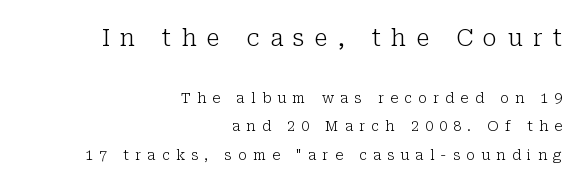
{"italic": "no", "bold": "no", "underline": "no", "align": "right", "line_spacing": "loose", "line_spacing_ratio": 2.05, "letter_spacing": "wide", "letter_spacing_em": 0.45, "larger_block": "first", "size_ratio": 1.64, "glyph_px": 23}
